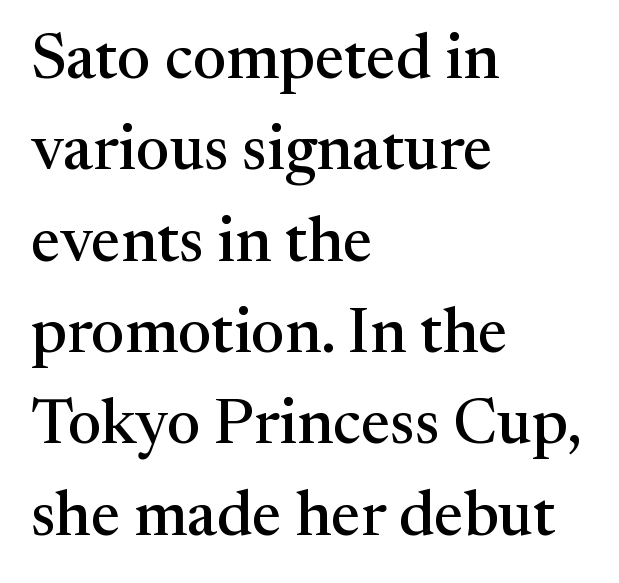
Q: Is the text italic (slanted)? A: No, it is upright.
Q: Is the typeface a serif or a sans-serif typeface? A: Serif.
Q: Is the text underlined? A: No.
Q: How is the paragraph aligned? A: Left-aligned.
Q: Is the spacing between letters normal or unusually wide? A: Normal.
Q: Is the spacing between lines tight, normal or loose? A: Normal.
Q: Width (condensed, normal, or wide)? A: Normal.
Q: Stroke contrast? A: Medium.
Q: x-height? A: Medium.
Q: Monospaced? A: No.
